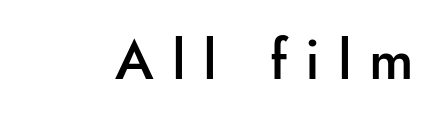
The image shows 56 px semibold sans-serif type, upright; set unusually wide letter spacing (+0.32 em), not underlined; low stroke contrast and a small x-height.
